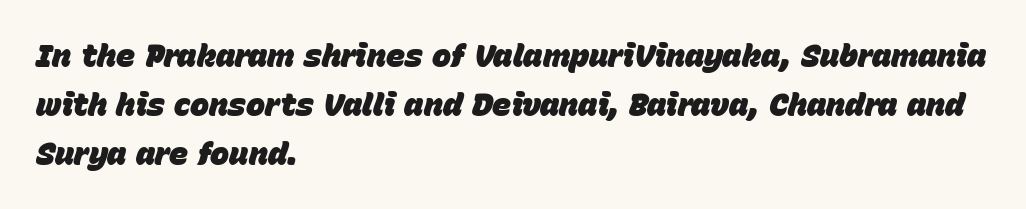
The image shows 32 px heavy type, italic (leaning right); set left-aligned, normal line spacing (1.53x), normal letter spacing, not underlined; low stroke contrast and a large x-height.
